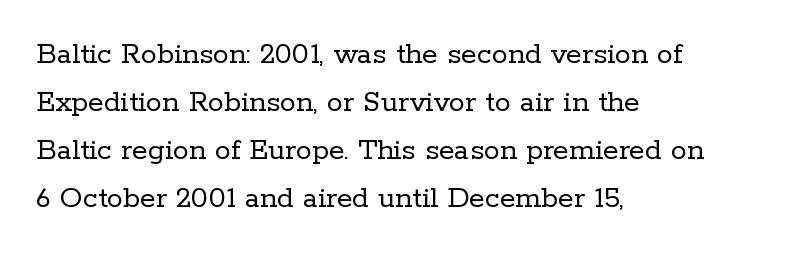
The image shows 32 px regular-weight serif type, upright; set left-aligned, normal line spacing (1.5x), normal letter spacing, not underlined; low stroke contrast and a medium x-height.
